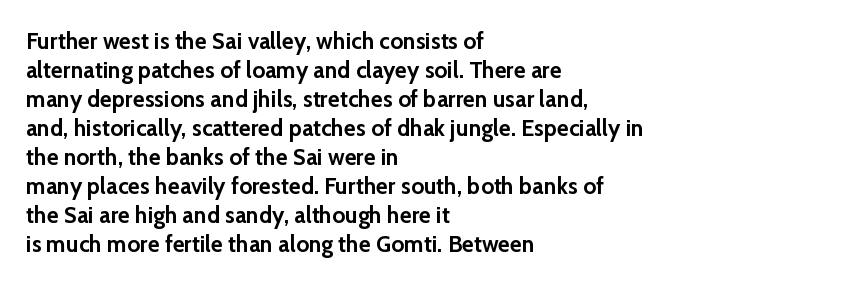
The typography opts for an upright posture over an oblique one. What weight is shown? A full bold with thick strokes. How would I describe the line gaps? Plain and ordinary. Each line starts at the same left margin while the right side varies.
